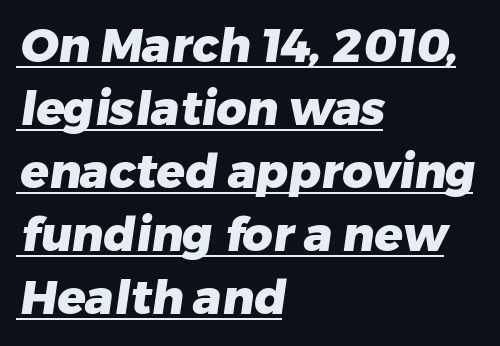
The image shows 47 px heavy sans-serif type; set left-aligned, normal line spacing (1.34x), normal letter spacing, underlined; low stroke contrast and a medium x-height.
